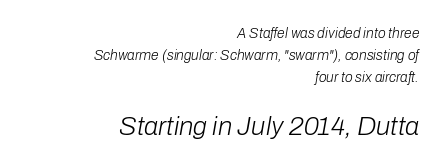
The image shows 26 px text type, italic (leaning right); set right-aligned, normal line spacing (1.57x), normal letter spacing, not underlined; the second (bottom) block is 1.86x larger.
